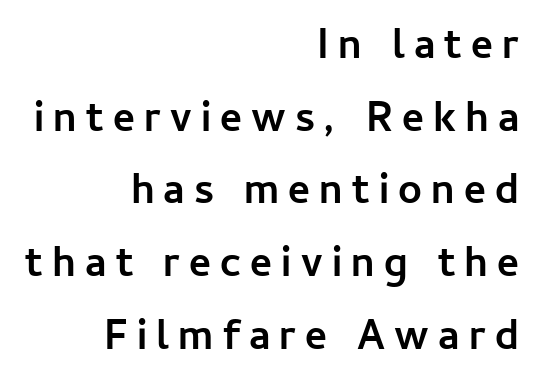
Q: Is the text bold? A: Yes.
Q: Is the text italic (slanted)? A: No, it is upright.
Q: Is the typeface a serif or a sans-serif typeface? A: Sans-serif.
Q: Is the text underlined? A: No.
Q: How is the paragraph aligned? A: Right-aligned.
Q: Is the spacing between letters normal or unusually wide? A: Unusually wide.
Q: Width (condensed, normal, or wide)? A: Normal.
Q: Stroke contrast? A: Low.
Q: x-height? A: Medium.
Q: Monospaced? A: No.
